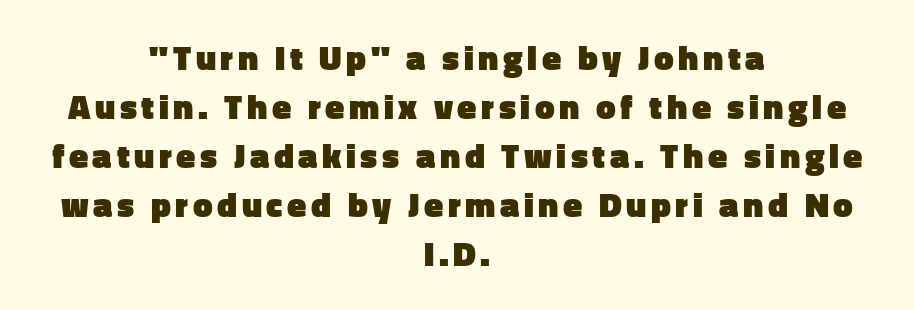
No feet cap the strokes, marking this as sans-serif type. Every row of glyphs is offset so its center matches the block's center. Glance below the letters and you will spot only blank space. If you drew a line through each stem, it would be perfectly vertical. The font is running at its bold setting. The face used here is proportionally spaced, like ordinary book or web type.
